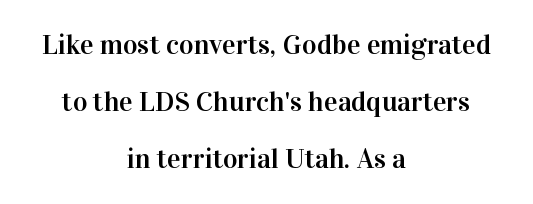
{"serif": "yes", "italic": "no", "width": "normal", "stroke_contrast": "high", "x_height": "medium", "monospaced": "no", "underline": "no", "align": "center", "line_spacing": "loose", "line_spacing_ratio": 2.04, "letter_spacing": "normal", "letter_spacing_em": 0.0, "glyph_px": 28}
